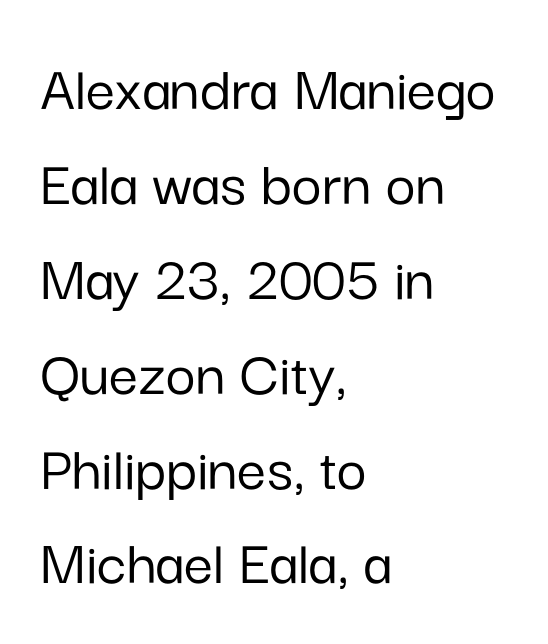
{"serif": "no", "italic": "no", "width": "normal", "stroke_contrast": "low", "x_height": "medium", "monospaced": "no", "underline": "no", "align": "left", "line_spacing": "normal", "line_spacing_ratio": 1.46, "letter_spacing": "normal", "letter_spacing_em": 0.0, "glyph_px": 65}
